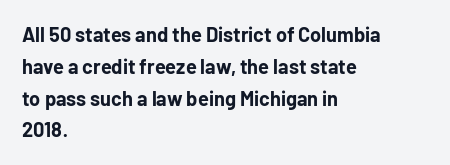
Q: Is the text bold? A: Yes.
Q: Is the text italic (slanted)? A: No, it is upright.
Q: Is the text underlined? A: No.
Q: How is the paragraph aligned? A: Left-aligned.
Q: Is the spacing between letters normal or unusually wide? A: Normal.
Q: Is the spacing between lines tight, normal or loose? A: Normal.
